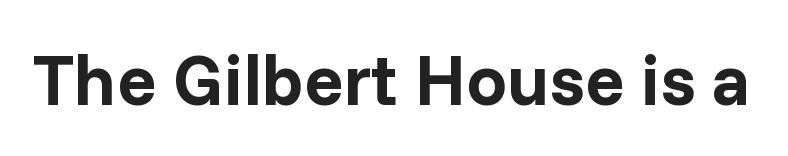
Words appear dense and cohesive because spacing is normal. The passage shown is emphatically bold. Are there feet on the stems? There aren't — it's a sans. You can tell it's not italic because the verticals are truly vertical. A clean baseline with only descenders dipping below it. This sample has the flowing, uneven cadence of proportional lettering.
